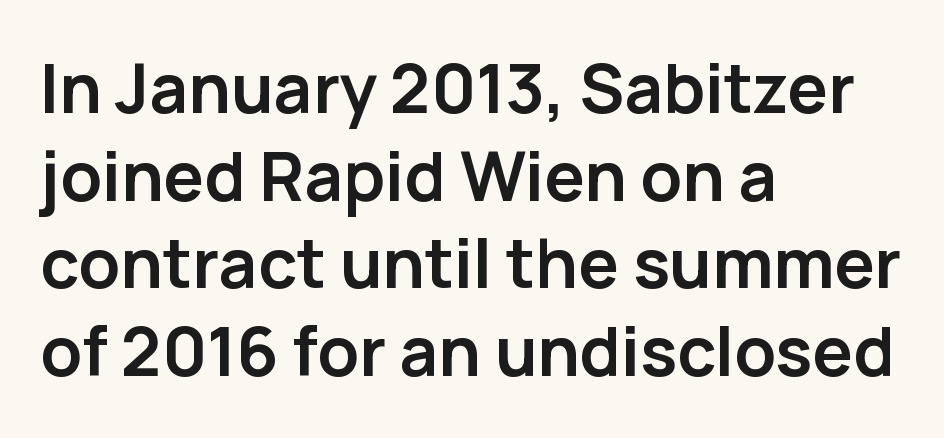
The image shows 68 px semibold sans-serif type, upright; set left-aligned, normal line spacing (1.29x), normal letter spacing, not underlined; low stroke contrast and a medium x-height.
